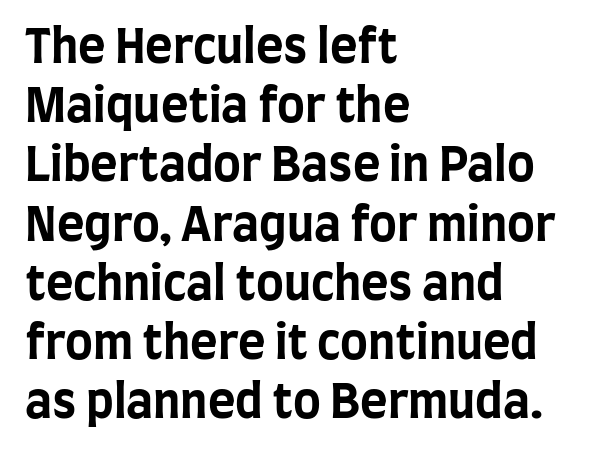
The image shows 47 px bold, condensed sans-serif type, upright; set left-aligned, normal line spacing (1.26x), normal letter spacing, not underlined; low stroke contrast and a large x-height.
